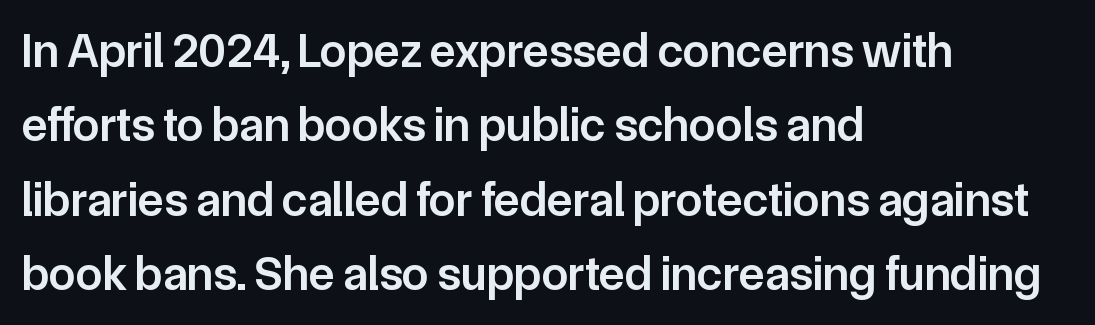
The image shows 48 px semibold sans-serif type, upright; set left-aligned, normal line spacing (1.55x), normal letter spacing, not underlined; low stroke contrast and a medium x-height.
